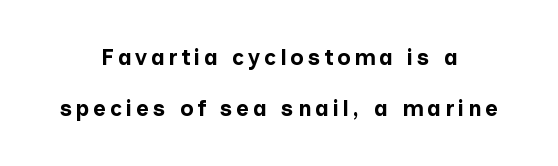
Does the leading feel generous? Absolutely, it's lavish. The whitespace from short lines is split evenly between both sides. The words here are not underlined. Stroke thickness is high; the sample reads as a true bold. Vertical strokes here are truly vertical.
